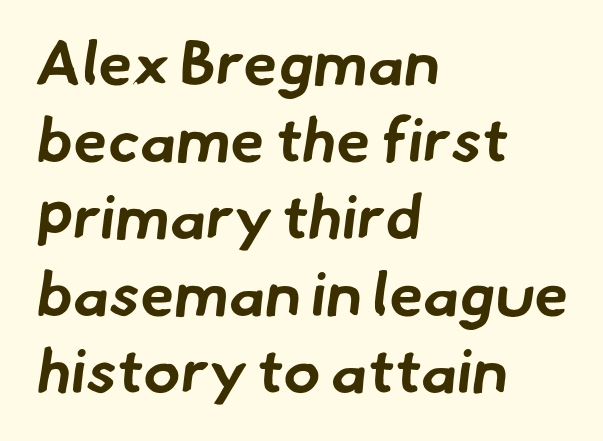
The image shows 62 px bold sans-serif type; set left-aligned, line spacing 1.24x, normal letter spacing, not underlined; low stroke contrast and a small x-height.
